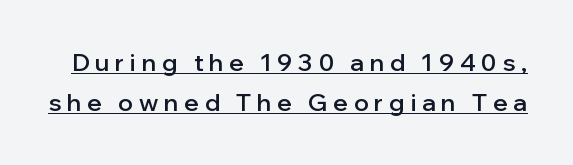
Q: Is the text bold? A: Semi-bold.
Q: Is the text italic (slanted)? A: No, it is upright.
Q: Is the text underlined? A: Yes.
Q: Is the spacing between letters normal or unusually wide? A: Unusually wide.
Q: Is the spacing between lines tight, normal or loose? A: Normal.
